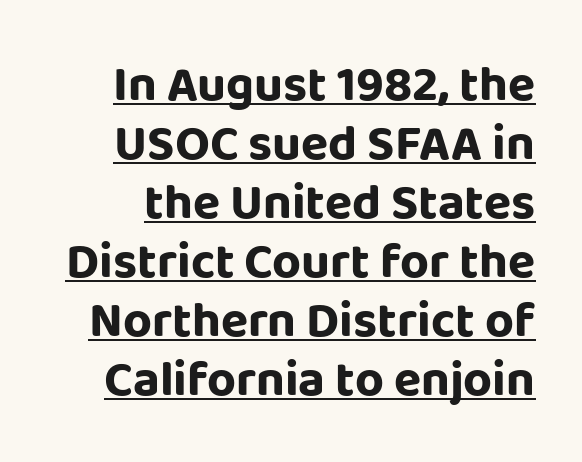
Q: Is the text bold? A: Yes.
Q: Is the text italic (slanted)? A: No, it is upright.
Q: Is the typeface a serif or a sans-serif typeface? A: Sans-serif.
Q: Is the text underlined? A: Yes.
Q: Is the spacing between letters normal or unusually wide? A: Normal.
Q: Width (condensed, normal, or wide)? A: Normal.
Q: Stroke contrast? A: Low.
Q: x-height? A: Large.
Q: Monospaced? A: No.
